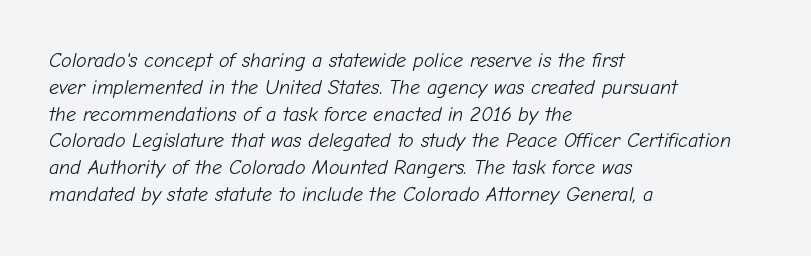
Words float on clear page, feet unadorned. Short note: letters normally spaced. This sample uses an oblique cut, with every glyph tilted off the vertical. Stroke thickness stays within the range of a standard reading face or lighter.
